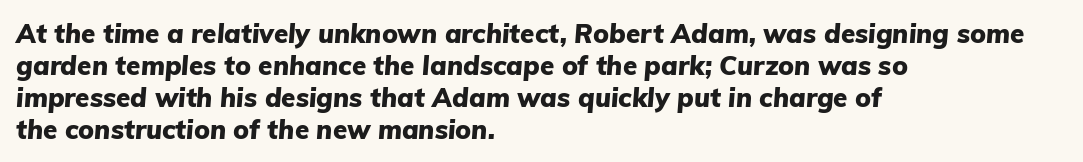
The image shows 26 px bold type, italic (leaning right); set left-aligned, line spacing 1.23x, normal letter spacing, not underlined.
